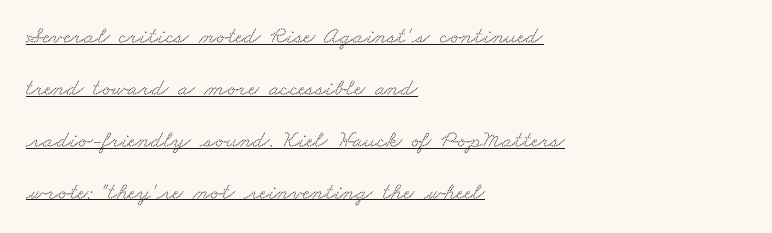
{"underline": "yes", "align": "left", "line_spacing": "loose", "line_spacing_ratio": 2.16, "letter_spacing": "normal", "letter_spacing_em": 0.0, "glyph_px": 24}
